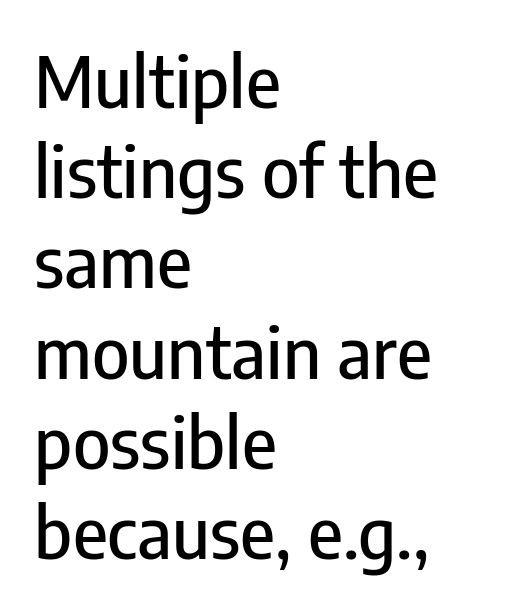
{"serif": "no", "italic": "no", "width": "condensed", "stroke_contrast": "low", "x_height": "medium", "monospaced": "no", "underline": "no", "align": "left", "line_spacing": "normal", "line_spacing_ratio": 1.27, "letter_spacing": "normal", "letter_spacing_em": 0.0, "glyph_px": 71}
